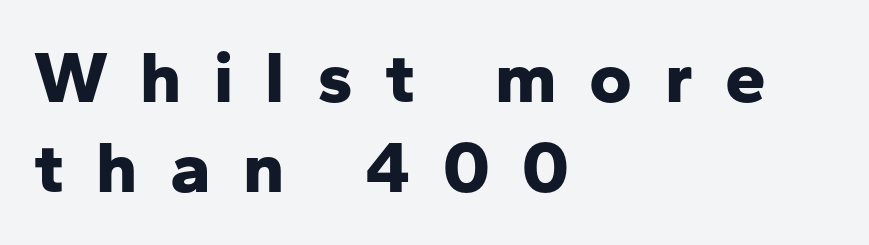
The image shows 73 px bold sans-serif type, upright; set left-aligned, line spacing 1.23x, unusually wide letter spacing (+0.44 em), not underlined; low stroke contrast and a medium x-height.
